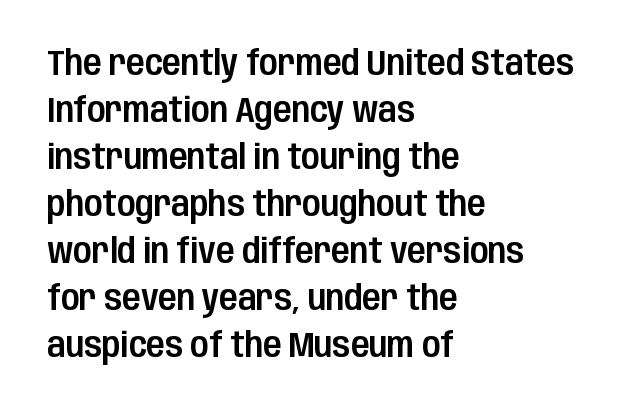
{"serif": "no", "italic": "no", "width": "condensed", "stroke_contrast": "low", "x_height": "large", "monospaced": "no", "underline": "no", "align": "left", "line_spacing": "normal", "line_spacing_ratio": 1.38, "letter_spacing": "normal", "letter_spacing_em": 0.0, "glyph_px": 34}
